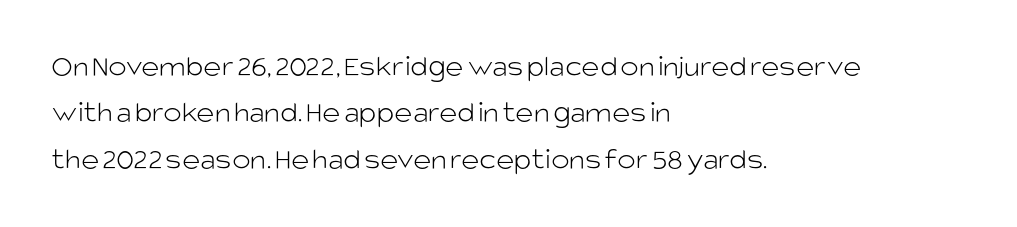
Q: Is the text bold? A: No.
Q: Is the text italic (slanted)? A: No, it is upright.
Q: Is the typeface a serif or a sans-serif typeface? A: Sans-serif.
Q: Is the text underlined? A: No.
Q: How is the paragraph aligned? A: Left-aligned.
Q: Is the spacing between letters normal or unusually wide? A: Normal.
Q: Is the spacing between lines tight, normal or loose? A: Normal.
Q: Width (condensed, normal, or wide)? A: Normal.
Q: Stroke contrast? A: Low.
Q: x-height? A: Large.
Q: Monospaced? A: No.
